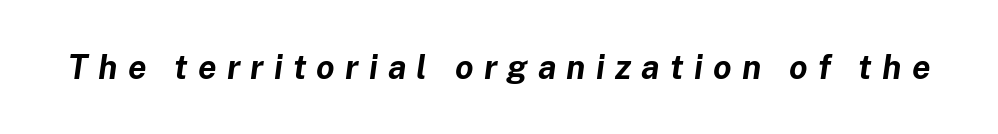
Q: Is the text bold? A: Yes.
Q: Is the text italic (slanted)? A: Yes, it leans right by about 8 degrees.
Q: Is the text underlined? A: No.
Q: Is the spacing between letters normal or unusually wide? A: Unusually wide.
Q: Width (condensed, normal, or wide)? A: Normal.
Q: Stroke contrast? A: Low.
Q: x-height? A: Medium.
Q: Monospaced? A: No.
